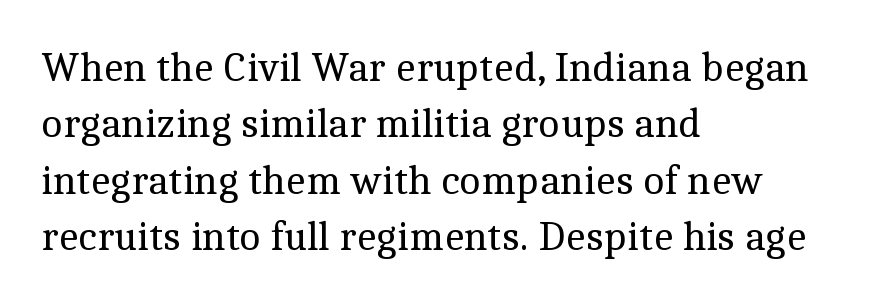
Q: Is the text bold? A: No.
Q: Is the text italic (slanted)? A: No, it is upright.
Q: Is the typeface a serif or a sans-serif typeface? A: Serif.
Q: Is the text underlined? A: No.
Q: How is the paragraph aligned? A: Left-aligned.
Q: Is the spacing between letters normal or unusually wide? A: Normal.
Q: Is the spacing between lines tight, normal or loose? A: Normal.
Q: Width (condensed, normal, or wide)? A: Normal.
Q: x-height? A: Medium.
Q: Monospaced? A: No.
